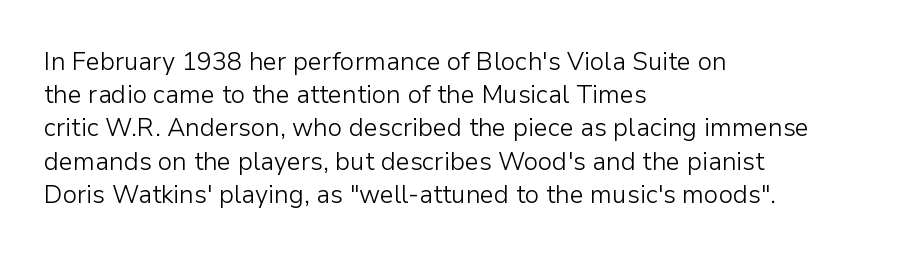
{"italic": "no", "bold": "no", "underline": "no", "align": "left", "line_spacing": "normal", "line_spacing_ratio": 1.33, "letter_spacing": "normal", "letter_spacing_em": 0.0, "glyph_px": 25}
